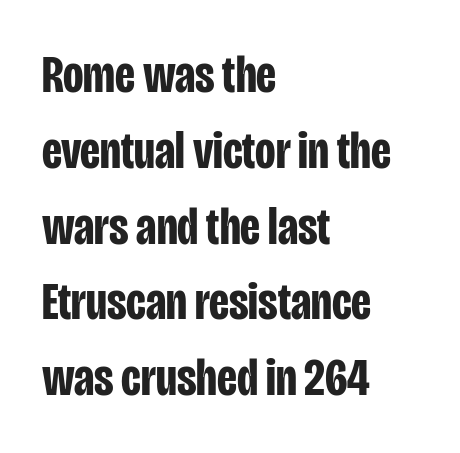
{"serif": "no", "italic": "no", "bold": "yes", "weight": "bold", "width": "condensed", "stroke_contrast": "low", "x_height": "large", "monospaced": "no", "underline": "no", "align": "left", "line_spacing": "normal", "line_spacing_ratio": 1.43, "letter_spacing": "normal", "letter_spacing_em": 0.0, "glyph_px": 53}
